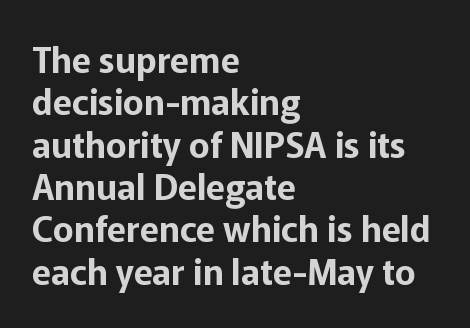
Q: Is the text italic (slanted)? A: No, it is upright.
Q: Is the typeface a serif or a sans-serif typeface? A: Sans-serif.
Q: Is the text underlined? A: No.
Q: How is the paragraph aligned? A: Left-aligned.
Q: Is the spacing between letters normal or unusually wide? A: Normal.
Q: Width (condensed, normal, or wide)? A: Normal.
Q: Stroke contrast? A: Low.
Q: x-height? A: Medium.
Q: Monospaced? A: No.
